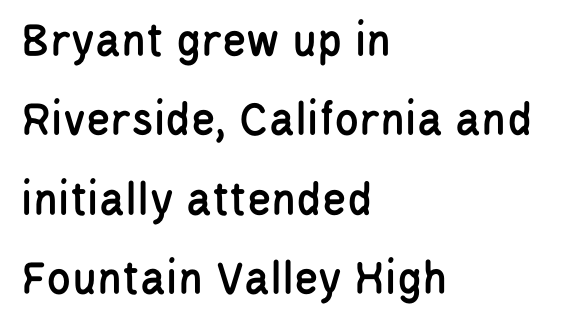
{"serif": "no", "italic": "no", "width": "condensed", "stroke_contrast": "low", "x_height": "large", "monospaced": "no", "underline": "no", "align": "left", "line_spacing": "normal", "line_spacing_ratio": 1.59, "letter_spacing": "normal", "letter_spacing_em": 0.0, "glyph_px": 50}
